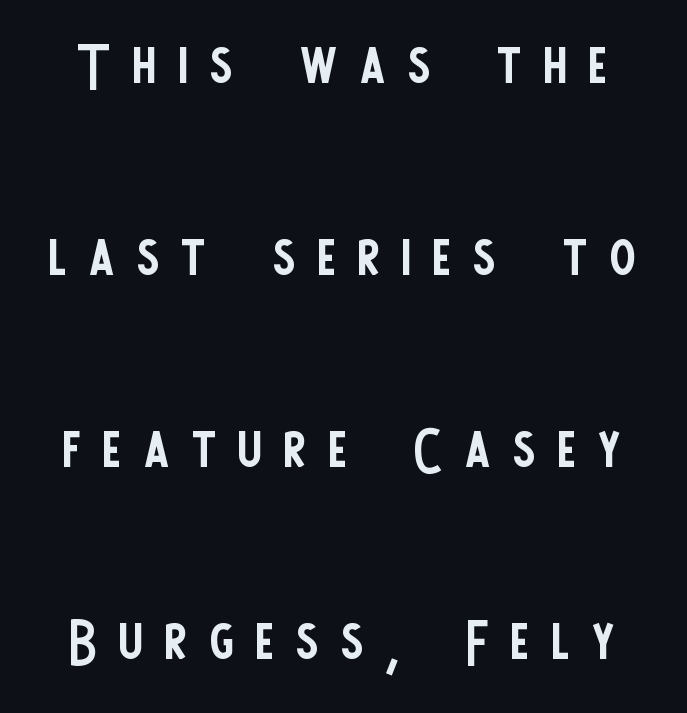
The image shows 78 px regular-weight, condensed sans-serif type, upright; set loose line spacing (2.46x), unusually wide letter spacing (+0.28 em), not underlined; low stroke contrast and a large x-height.
